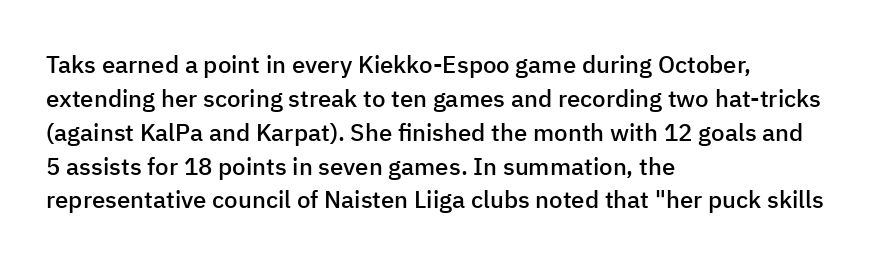
Does the weight exceed regular? Yes, but only to semibold. The glyphs are unaccompanied by any horizontal stroke below them. Line starts are locked; line ends wander. Leading: standard.
